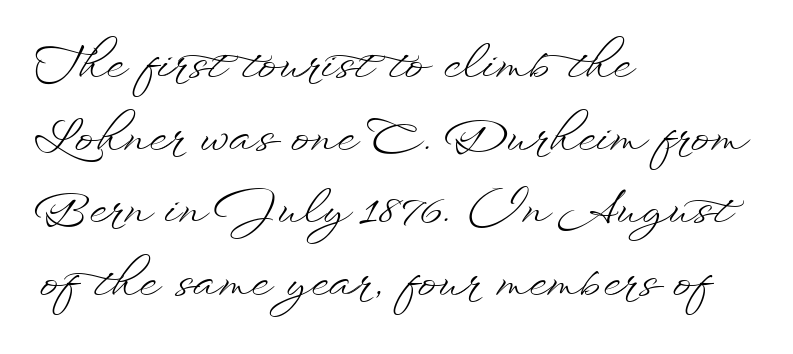
{"bold": "no", "weight": "light", "width": "wide", "stroke_contrast": "low", "x_height": "small", "monospaced": "no", "underline": "no", "align": "left", "line_spacing": "normal", "line_spacing_ratio": 1.58, "letter_spacing": "normal", "letter_spacing_em": 0.0, "glyph_px": 46}
